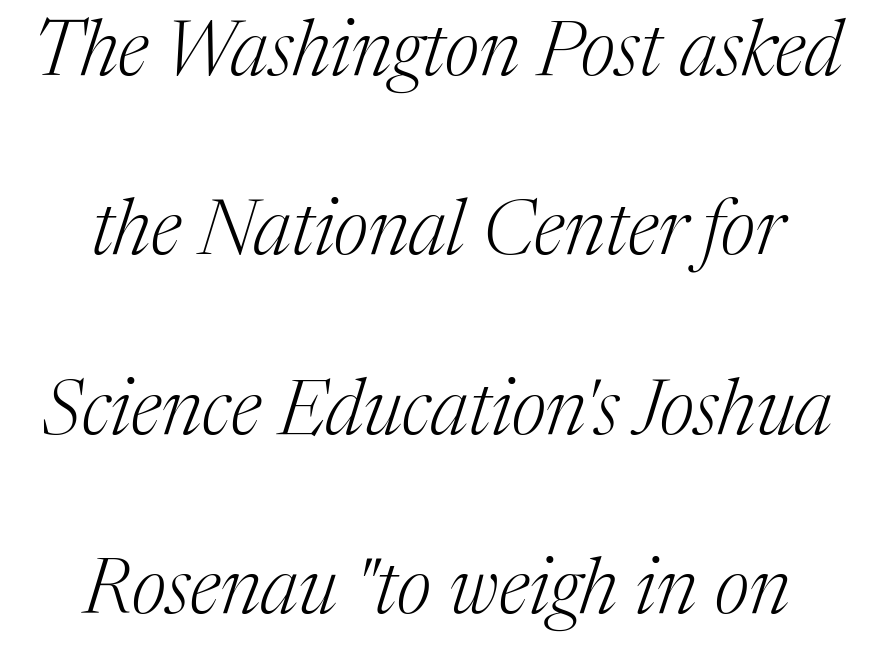
This sample has the flowing, uneven cadence of proportional lettering. The rendering uses a large line-height, opening up the rows. This sample uses a serif face. Is the letter spacing exaggerated? No — it looks like the ordinary default.
